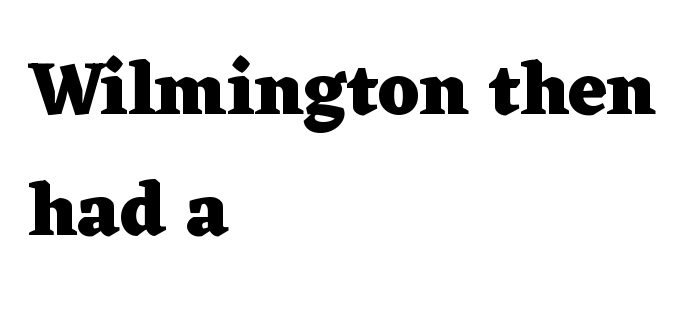
Lines of text with bare space underneath. Whoever set this chose a conventional vertical rhythm. Character widths vary here, with narrow letters taking less room than wide ones. Small tapered or slab feet sit at the stroke ends, so this counts as serif. Every letter is thick-stroked: bold, no question. You could call the tracking neutral — neither tight nor loose.
